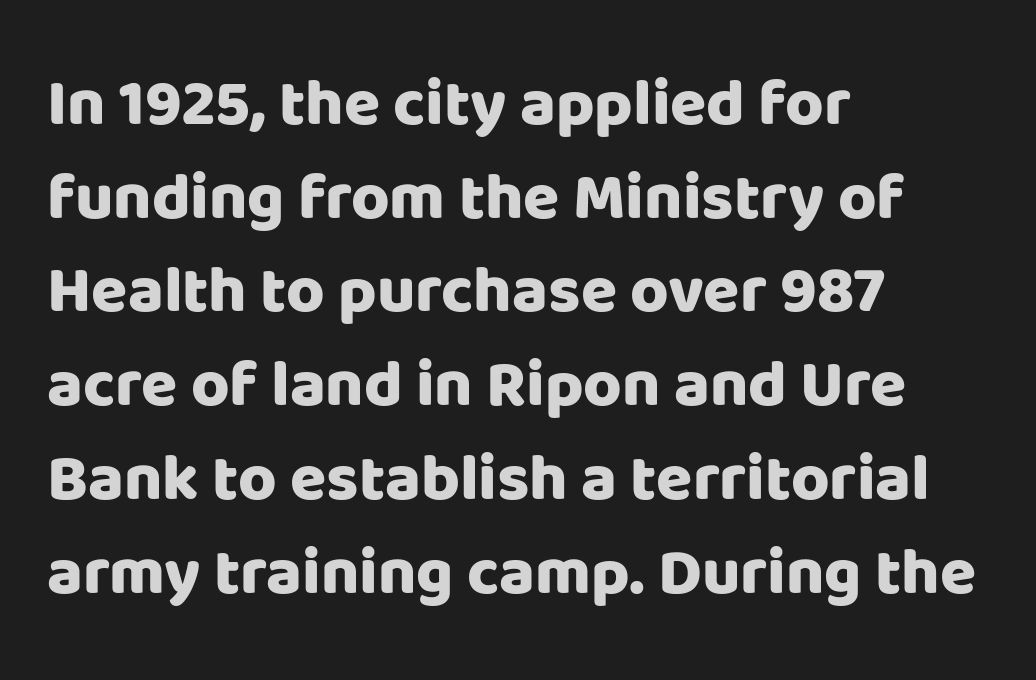
{"serif": "no", "italic": "no", "bold": "yes", "weight": "heavy", "width": "normal", "stroke_contrast": "low", "x_height": "large", "monospaced": "no", "underline": "no", "align": "left", "line_spacing": "normal", "line_spacing_ratio": 1.42, "letter_spacing": "normal", "letter_spacing_em": 0.0, "glyph_px": 66}
